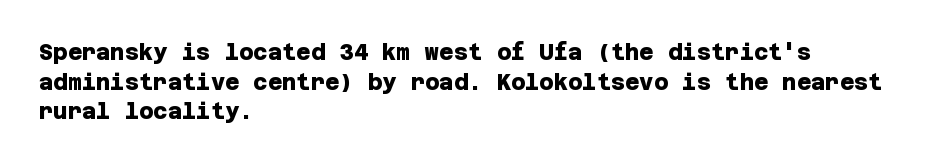
The typesetting leans heavy: a genuine bold. Leading: standard. The ragged edge is on the right, which tells us the setting is flush left. Spacing between characters is what you'd get straight out of the box. The passage shown is not underscored anywhere.
